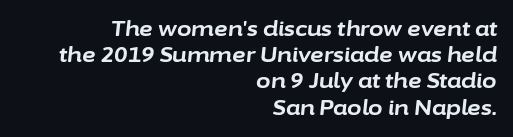
Reading down the block, your eye finds every line finishing at a fixed right position. Summary of vertical rhythm: regular, with standard interline spacing. Standard letterfit; no display-style spreading of the glyphs. These lines carry a lot of weight — the face is fully bold.
